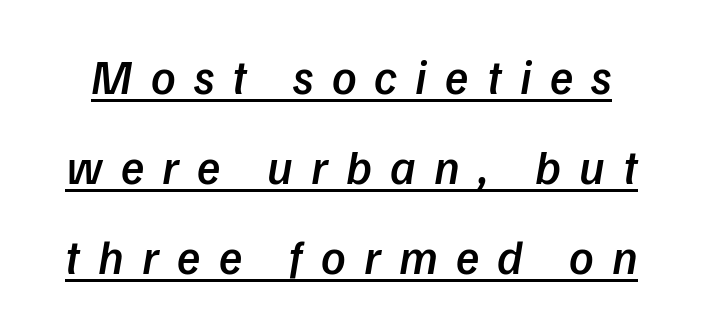
Q: Is the text bold? A: Semi-bold.
Q: Is the typeface a serif or a sans-serif typeface? A: Sans-serif.
Q: Is the text underlined? A: Yes.
Q: Is the spacing between letters normal or unusually wide? A: Unusually wide.
Q: Width (condensed, normal, or wide)? A: Normal.
Q: Stroke contrast? A: Low.
Q: x-height? A: Medium.
Q: Monospaced? A: No.
